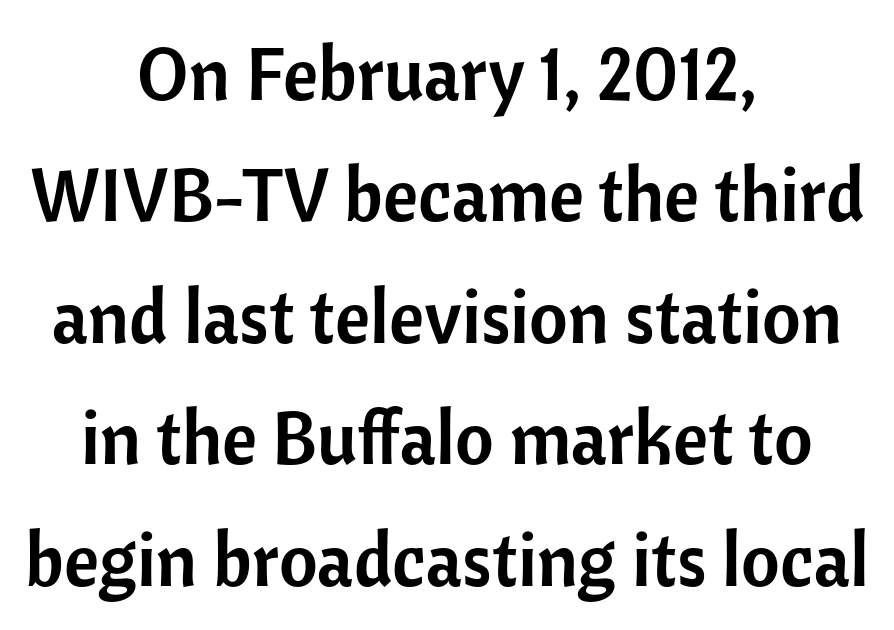
Q: Is the text italic (slanted)? A: No, it is upright.
Q: Is the typeface a serif or a sans-serif typeface? A: Sans-serif.
Q: Is the text underlined? A: No.
Q: How is the paragraph aligned? A: Centered.
Q: Is the spacing between letters normal or unusually wide? A: Normal.
Q: Is the spacing between lines tight, normal or loose? A: Normal.
Q: Width (condensed, normal, or wide)? A: Normal.
Q: Stroke contrast? A: Low.
Q: x-height? A: Medium.
Q: Monospaced? A: No.
